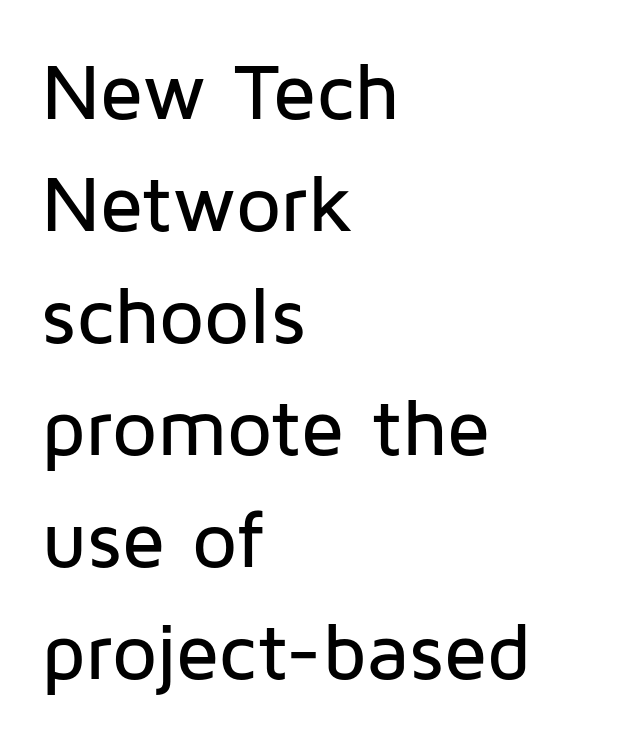
{"serif": "no", "italic": "no", "width": "normal", "stroke_contrast": "low", "x_height": "medium", "monospaced": "no", "underline": "no", "align": "left", "line_spacing": "normal", "line_spacing_ratio": 1.4, "letter_spacing": "normal", "letter_spacing_em": 0.0, "glyph_px": 80}
